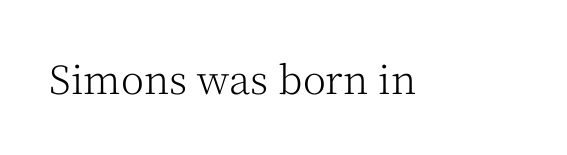
Q: Is the text bold? A: No.
Q: Is the text italic (slanted)? A: No, it is upright.
Q: Is the typeface a serif or a sans-serif typeface? A: Serif.
Q: Is the text underlined? A: No.
Q: Is the spacing between letters normal or unusually wide? A: Normal.
Q: Width (condensed, normal, or wide)? A: Normal.
Q: Stroke contrast? A: Medium.
Q: x-height? A: Medium.
Q: Monospaced? A: No.
